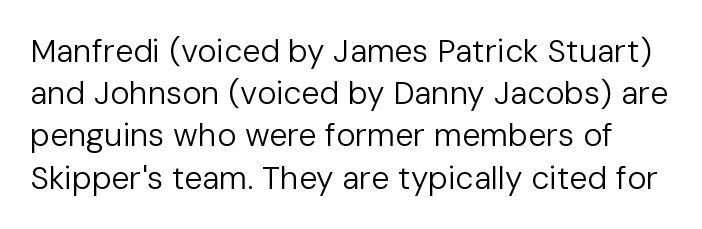
{"serif": "no", "italic": "no", "bold": "no", "weight": "regular", "width": "normal", "stroke_contrast": "low", "x_height": "medium", "monospaced": "no", "underline": "no", "line_spacing": "normal", "line_spacing_ratio": 1.32, "letter_spacing": "normal", "letter_spacing_em": 0.0, "glyph_px": 32}
